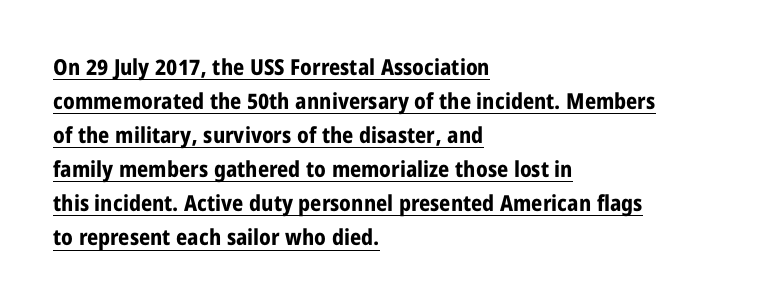
{"italic": "no", "bold": "yes", "underline": "yes", "align": "left", "line_spacing": "normal", "line_spacing_ratio": 1.55, "letter_spacing": "normal", "letter_spacing_em": 0.0, "glyph_px": 22}
